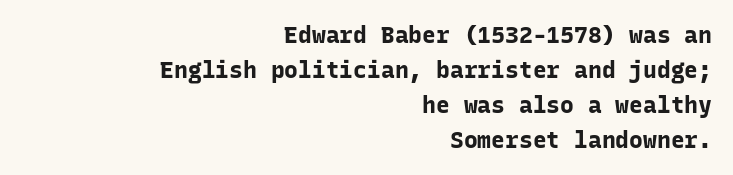
The image shows 23 px bold type, upright; set right-aligned, normal line spacing (1.52x), normal letter spacing, not underlined.
